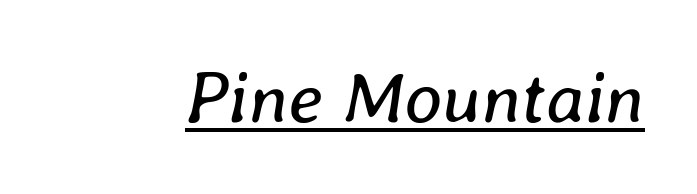
Decoration check: the copy is underlined. Compared with typical body copy, the letter spacing here is the same. The strokes are not fattened; the text isn't bold. The passage shown is typed in a proportional face where columns would drift.
